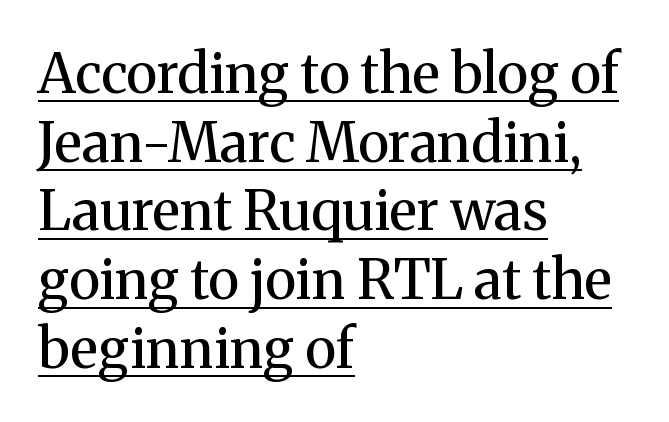
All the whitespace from short lines collects on the right. The line-height multiplier appears to be the usual default. Check where the strokes stop: tiny serifs finish them off. These lines keep a tight, regular rhythm from letter to letter. You can tell it's not italic because the verticals are truly vertical.
